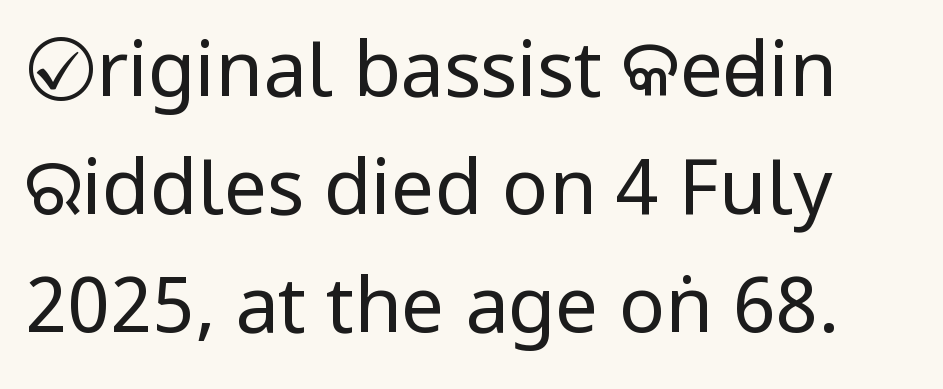
The image shows 77 px regular-weight, condensed sans-serif type, upright; set normal line spacing (1.53x), normal letter spacing, not underlined; low stroke contrast and a large x-height.
